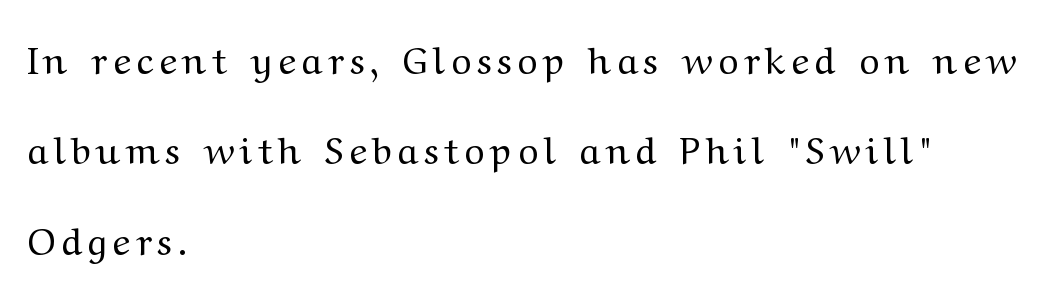
{"serif": "yes", "italic": "no", "bold": "no", "weight": "regular", "width": "wide", "stroke_contrast": "medium", "x_height": "medium", "monospaced": "no", "underline": "no", "align": "left", "line_spacing": "loose", "line_spacing_ratio": 2.38, "glyph_px": 38}
